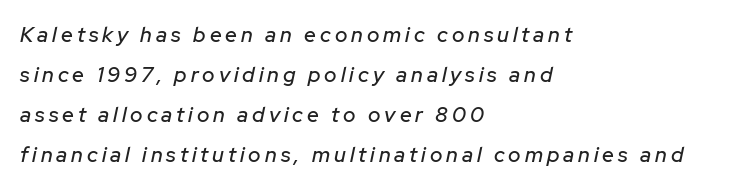
The image shows 21 px text type, italic (leaning right); set left-aligned, loose line spacing (1.9x), not underlined.
